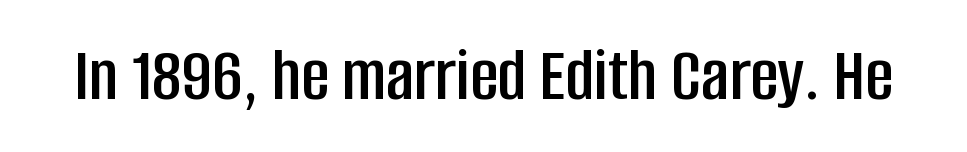
The image shows 77 px condensed sans-serif type, upright; set normal letter spacing, not underlined; low stroke contrast and a large x-height.
